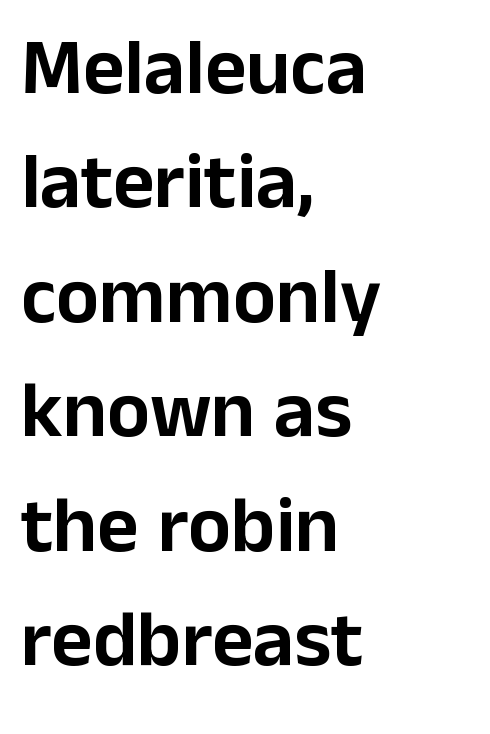
The image shows 80 px sans-serif type, upright; set left-aligned, normal line spacing (1.43x), normal letter spacing, not underlined; low stroke contrast and a medium x-height.
